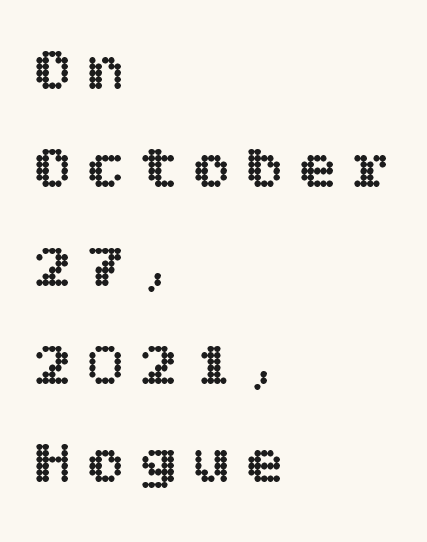
{"italic": "no", "width": "normal", "x_height": "large", "underline": "no", "align": "left", "line_spacing": "normal", "line_spacing_ratio": 1.56, "letter_spacing": "wide", "letter_spacing_em": 0.24, "glyph_px": 63}
